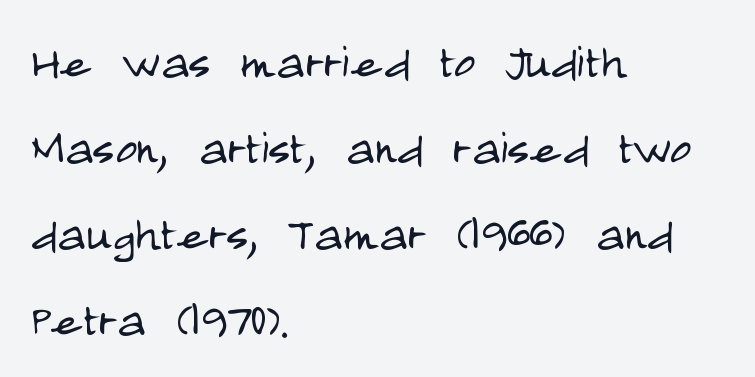
{"serif": "no", "italic": "no", "bold": "no", "weight": "light", "width": "condensed", "stroke_contrast": "low", "x_height": "large", "monospaced": "no", "underline": "no", "align": "left", "line_spacing": "normal", "line_spacing_ratio": 1.46, "letter_spacing": "normal", "letter_spacing_em": 0.0, "glyph_px": 59}
